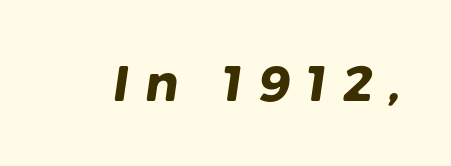
The image shows 50 px heavy sans-serif type; set unusually wide letter spacing (+0.32 em), not underlined; low stroke contrast and a medium x-height.
